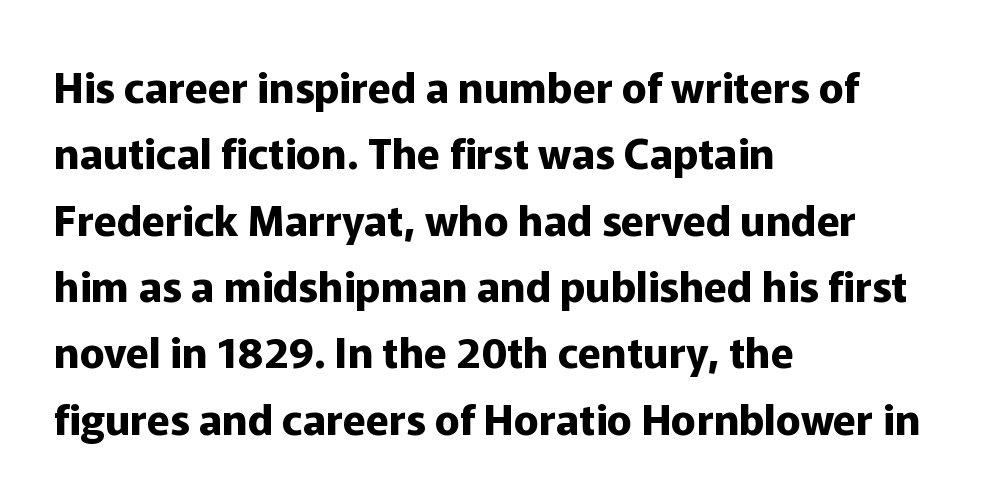
{"serif": "no", "italic": "no", "bold": "yes", "weight": "bold", "width": "normal", "stroke_contrast": "low", "x_height": "medium", "monospaced": "no", "underline": "no", "align": "left", "line_spacing": "normal", "line_spacing_ratio": 1.58, "letter_spacing": "normal", "letter_spacing_em": 0.0, "glyph_px": 42}
